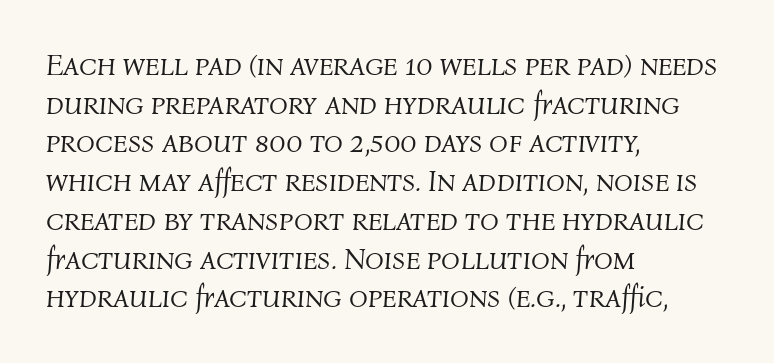
The image shows 31 px light type, italic (leaning right); set left-aligned, normal line spacing (1.25x), normal letter spacing, not underlined; medium stroke contrast and a medium x-height.
